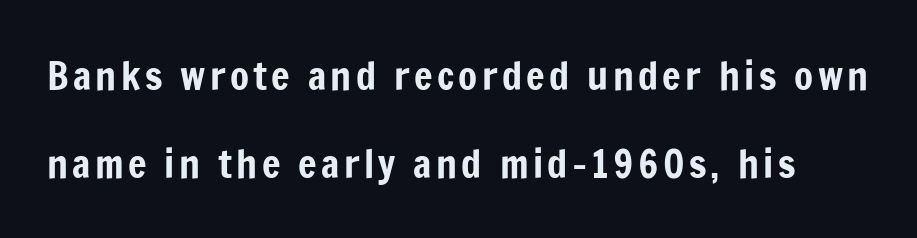
You could fit nearly another row in the gap between these rows. Anything drawn beneath the words? Only blank space. A typesetter would label this face a sans. Spacing verdict: proportional, widths tailored to each character. Unlike italic type, these characters show no tilt at all.
